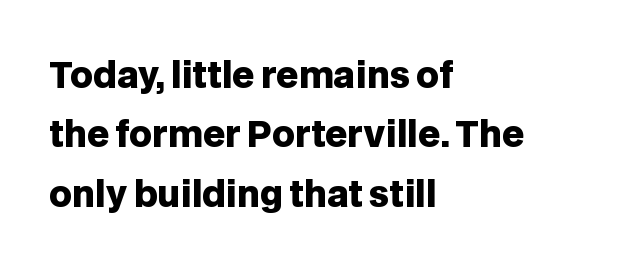
{"serif": "no", "italic": "no", "bold": "yes", "weight": "heavy", "width": "normal", "stroke_contrast": "low", "x_height": "large", "monospaced": "no", "underline": "no", "align": "left", "line_spacing": "normal", "line_spacing_ratio": 1.7, "letter_spacing": "normal", "letter_spacing_em": 0.0, "glyph_px": 35}
